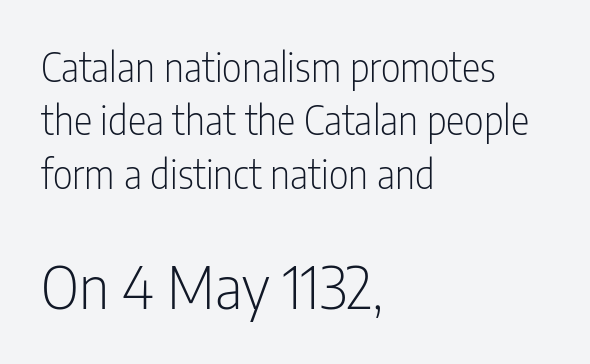
{"serif": "no", "italic": "no", "bold": "no", "weight": "light", "width": "condensed", "stroke_contrast": "low", "x_height": "medium", "monospaced": "no", "underline": "no", "align": "left", "line_spacing": "normal", "line_spacing_ratio": 1.37, "letter_spacing": "normal", "letter_spacing_em": 0.0, "larger_block": "second", "size_ratio": 1.51, "glyph_px": 59}
